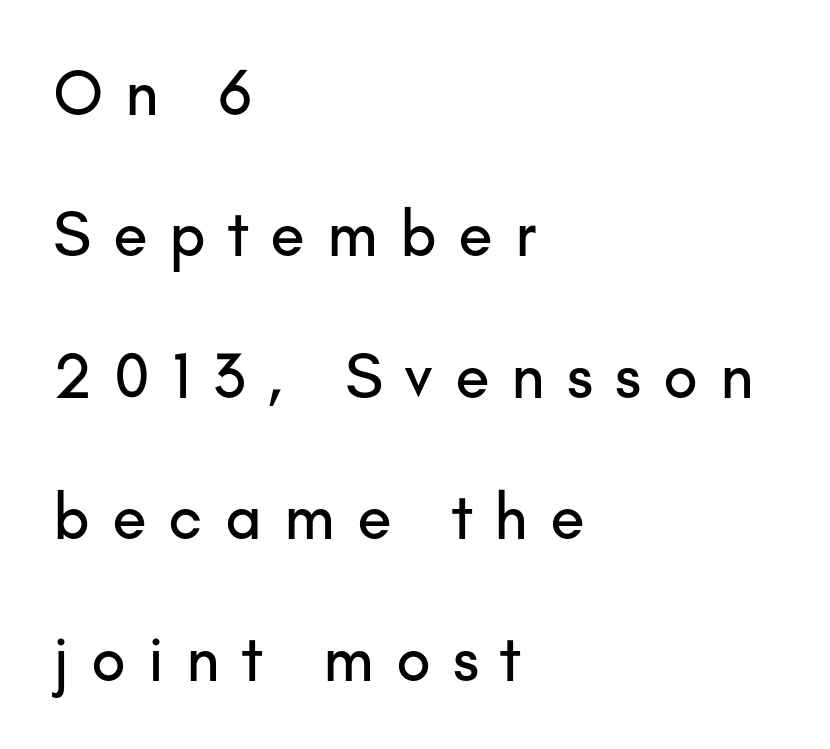
{"serif": "no", "italic": "no", "width": "normal", "stroke_contrast": "low", "x_height": "small", "monospaced": "no", "underline": "no", "align": "left", "line_spacing": "loose", "line_spacing_ratio": 2.21, "letter_spacing": "wide", "letter_spacing_em": 0.34, "glyph_px": 64}
